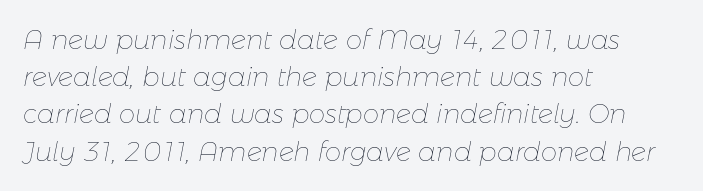
Evenly set lines give the paragraph a standard silhouette. The strokes are not fattened; the text isn't bold. Style check: oblique. Notice how the passage keeps a crisp vertical edge on the left only. The area under the type is left untouched. Look at the tracking — it's just the regular setting, nothing added.
